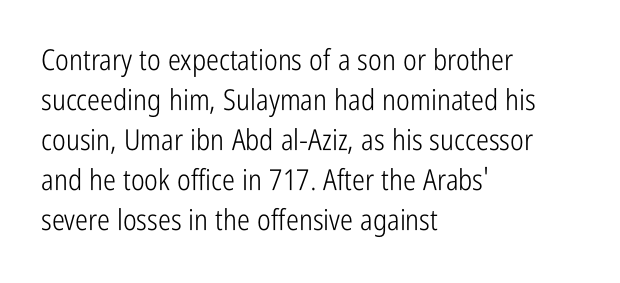
Q: Is the text bold? A: No.
Q: Is the text italic (slanted)? A: No, it is upright.
Q: Is the typeface a serif or a sans-serif typeface? A: Sans-serif.
Q: Is the text underlined? A: No.
Q: How is the paragraph aligned? A: Left-aligned.
Q: Is the spacing between letters normal or unusually wide? A: Normal.
Q: Is the spacing between lines tight, normal or loose? A: Normal.
Q: Width (condensed, normal, or wide)? A: Condensed.
Q: Stroke contrast? A: Low.
Q: x-height? A: Medium.
Q: Monospaced? A: No.
